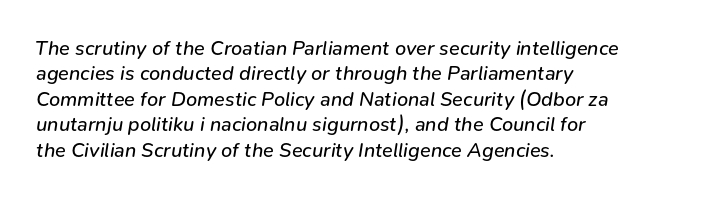
The image shows 20 px text type, italic (leaning right); set left-aligned, normal line spacing (1.27x), normal letter spacing, not underlined.
